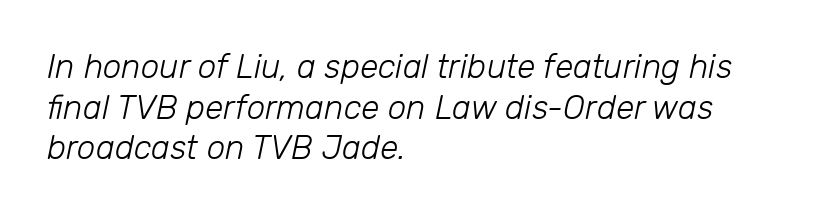
The image shows 33 px light type, italic (leaning right); set left-aligned, line spacing 1.23x, normal letter spacing, not underlined; low stroke contrast and a medium x-height.
